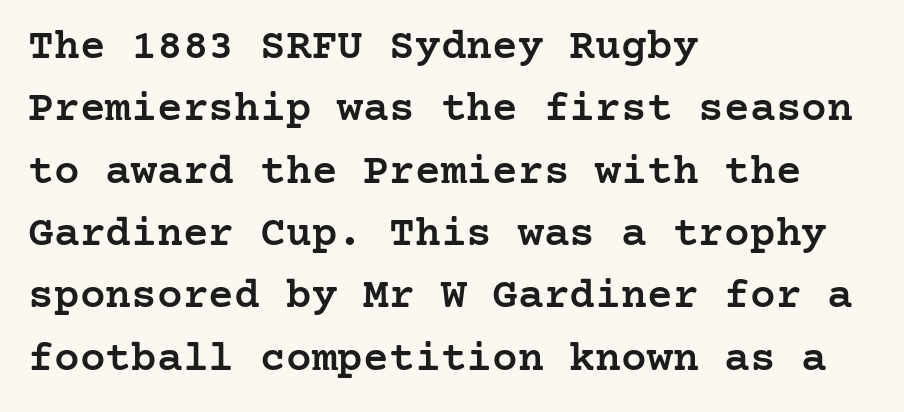
The image shows 43 px semibold serif type, upright; set left-aligned, normal line spacing (1.45x), normal letter spacing, not underlined; low stroke contrast and a medium x-height.
